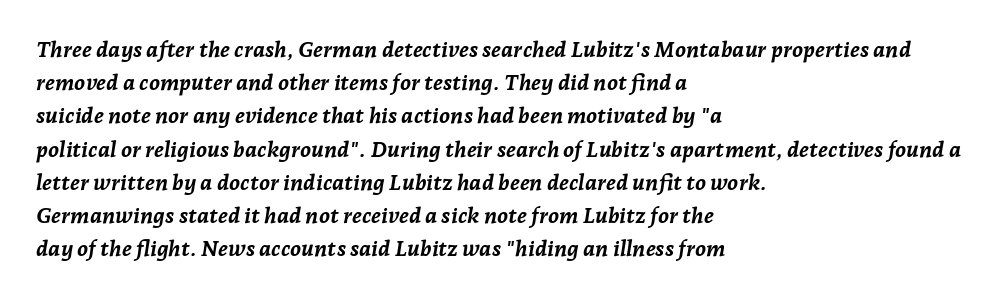
{"italic": "yes", "lean": "right", "slant_degrees": 7, "bold": "yes", "underline": "no", "align": "left", "line_spacing": "normal", "line_spacing_ratio": 1.51, "letter_spacing": "normal", "letter_spacing_em": 0.0, "glyph_px": 22}
